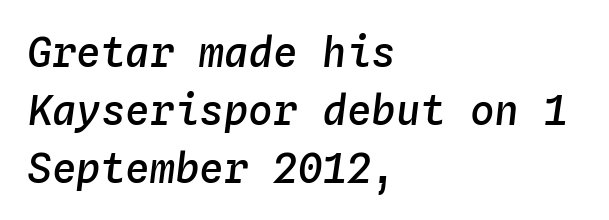
The image shows 41 px semibold type, italic (leaning right), monospaced; set left-aligned, normal line spacing (1.41x), normal letter spacing, not underlined; low stroke contrast and a medium x-height.
